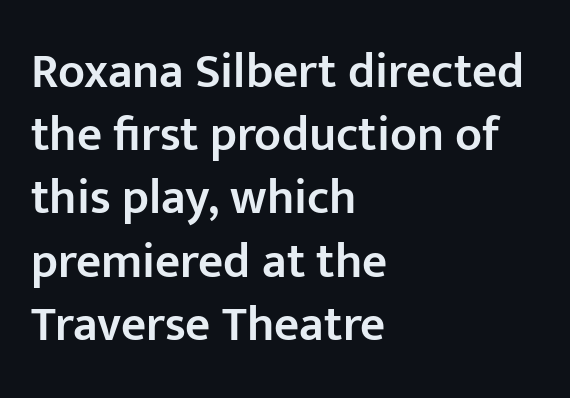
Q: Is the text bold? A: Semi-bold.
Q: Is the text italic (slanted)? A: No, it is upright.
Q: Is the typeface a serif or a sans-serif typeface? A: Sans-serif.
Q: Is the text underlined? A: No.
Q: How is the paragraph aligned? A: Left-aligned.
Q: Is the spacing between letters normal or unusually wide? A: Normal.
Q: Is the spacing between lines tight, normal or loose? A: Normal.
Q: Width (condensed, normal, or wide)? A: Normal.
Q: Stroke contrast? A: Low.
Q: x-height? A: Medium.
Q: Monospaced? A: No.
